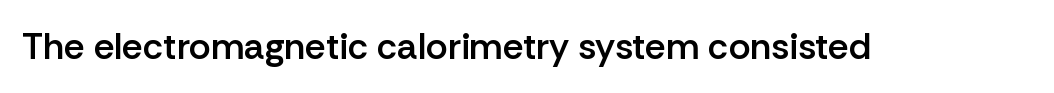
Default kerning and tracking; the words read as compact shapes. Every stem runs plumb, perpendicular to the baseline. Letterform terminals end flat and unadorned throughout the passage. The face used here is proportionally spaced, like ordinary book or web type. The strip under each line holds only bare page. Summary of weight: moderately heavy, a semibold.
